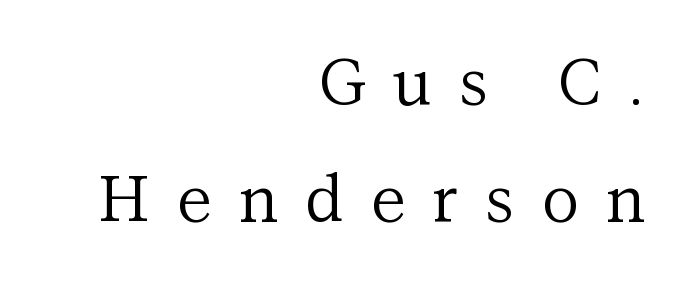
{"serif": "yes", "italic": "no", "bold": "no", "weight": "regular", "width": "normal", "stroke_contrast": "medium", "x_height": "medium", "monospaced": "no", "underline": "no", "align": "right", "line_spacing_ratio": 1.83, "letter_spacing": "wide", "letter_spacing_em": 0.43, "glyph_px": 64}
